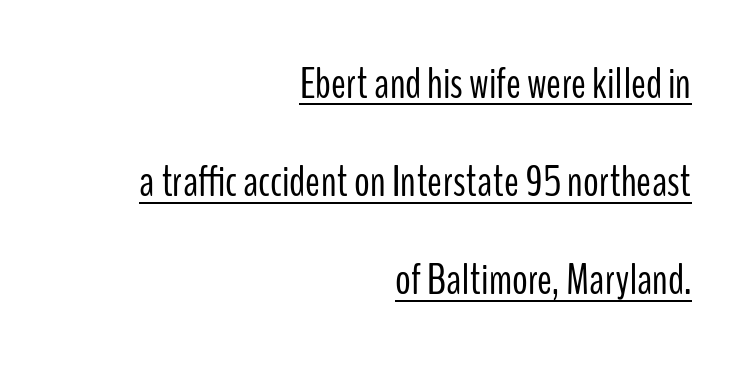
Q: Is the text bold? A: No.
Q: Is the text italic (slanted)? A: No, it is upright.
Q: Is the typeface a serif or a sans-serif typeface? A: Sans-serif.
Q: Is the text underlined? A: Yes.
Q: How is the paragraph aligned? A: Right-aligned.
Q: Is the spacing between letters normal or unusually wide? A: Normal.
Q: Is the spacing between lines tight, normal or loose? A: Loose.
Q: Width (condensed, normal, or wide)? A: Condensed.
Q: Stroke contrast? A: Low.
Q: x-height? A: Medium.
Q: Monospaced? A: No.
